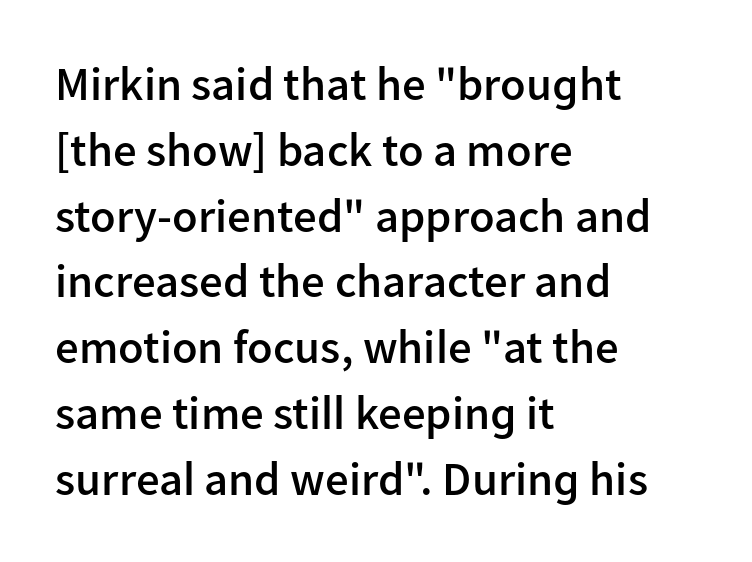
Baseline-to-baseline distance is the conventional proportion of letter height. The paragraph has a hard left edge and a soft right edge. Tall strokes in this sample are plumb rather than angled. In terms of letterspacing, this is plain default setting. Each letter keeps its own natural width here, so spacing adapts to shape.
